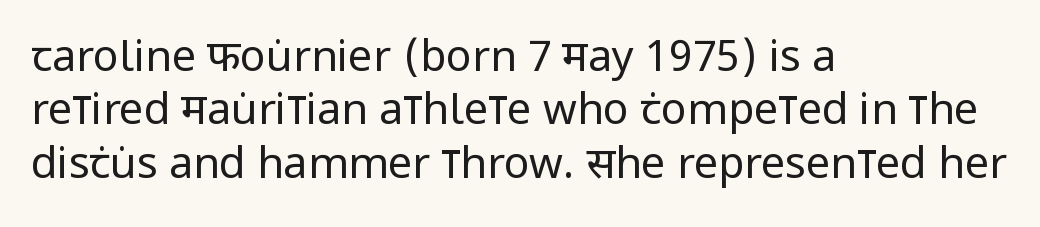
The image shows 43 px regular-weight, condensed sans-serif type, upright; set left-aligned, line spacing 1.24x, normal letter spacing, not underlined; low stroke contrast and a large x-height.
